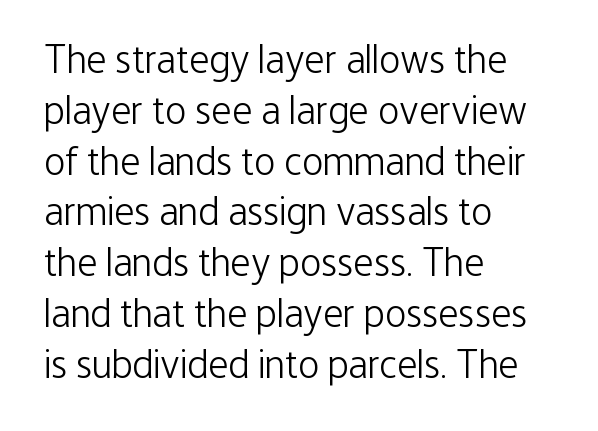
The image shows 40 px light, condensed sans-serif type, upright; set left-aligned, normal line spacing (1.27x), normal letter spacing, not underlined; low stroke contrast and a medium x-height.
